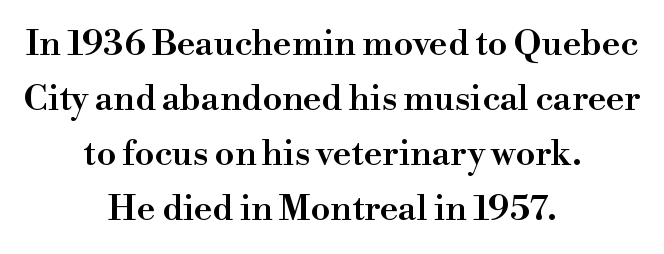
The image shows 35 px semibold serif type, upright; set centered, normal line spacing (1.57x), normal letter spacing, not underlined; high stroke contrast and a small x-height.
